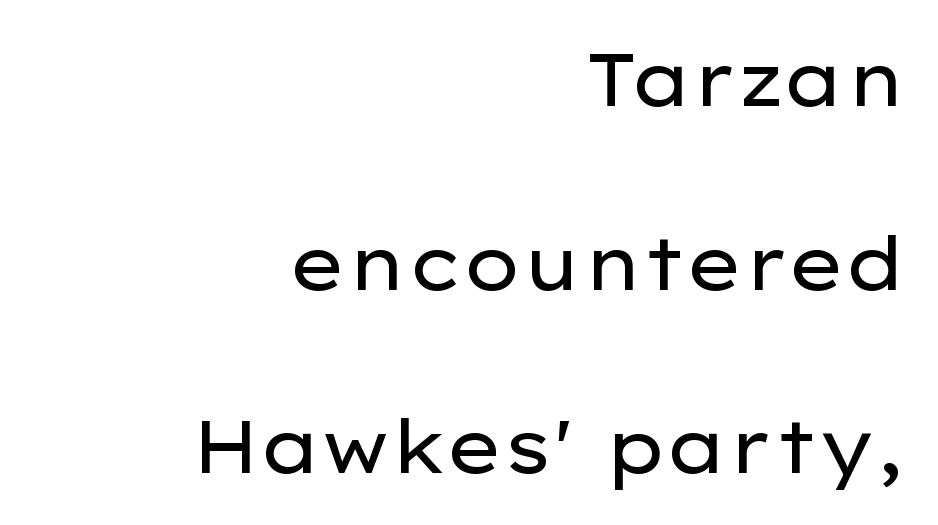
{"serif": "no", "italic": "no", "bold": "no", "weight": "regular", "width": "wide", "stroke_contrast": "low", "x_height": "medium", "monospaced": "no", "underline": "no", "align": "right", "line_spacing": "loose", "line_spacing_ratio": 2.48, "letter_spacing": "normal", "letter_spacing_em": 0.0, "glyph_px": 74}
